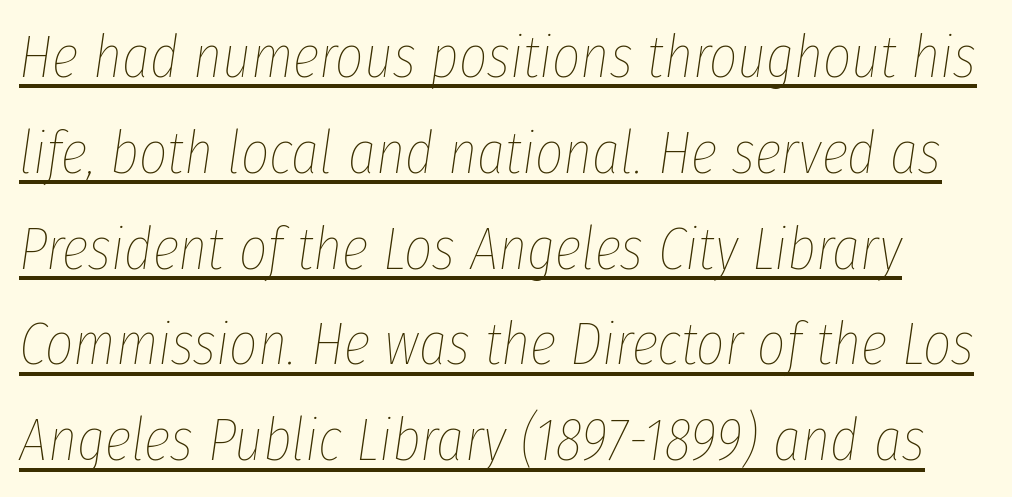
{"italic": "yes", "lean": "right", "slant_degrees": 8, "bold": "no", "weight": "thin", "width": "condensed", "stroke_contrast": "low", "x_height": "medium", "monospaced": "no", "underline": "yes", "line_spacing": "normal", "line_spacing_ratio": 1.57, "letter_spacing": "normal", "letter_spacing_em": 0.0, "glyph_px": 61}
